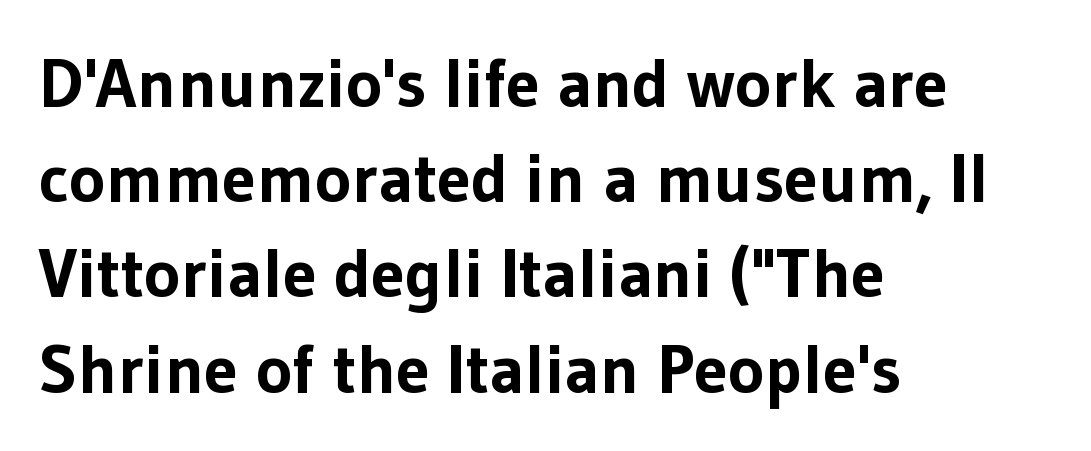
Spacing verdict: proportional, widths tailored to each character. Horizontal bands of white between lines are of average thickness. The horizontal fit of the characters is conventional and even. Nope, not italic — everything's standing straight.
